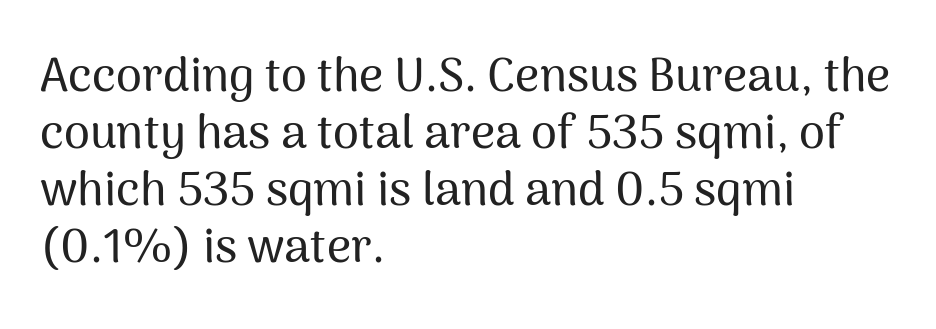
{"serif": "no", "italic": "no", "width": "normal", "stroke_contrast": "medium", "x_height": "medium", "monospaced": "no", "underline": "no", "align": "left", "line_spacing_ratio": 1.21, "letter_spacing": "normal", "letter_spacing_em": 0.0, "glyph_px": 47}
